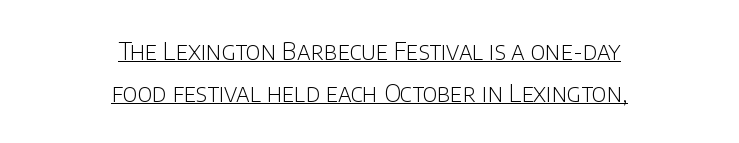
The font sits on the lighter half of the weight spectrum, regular included. Each line of the rendering has a horizontal stroke beneath the glyphs. There is no visible air inserted between adjacent glyphs. These lines were composed using upright roman letters. A centered setting, common on invitations and titles, is used for this passage.
